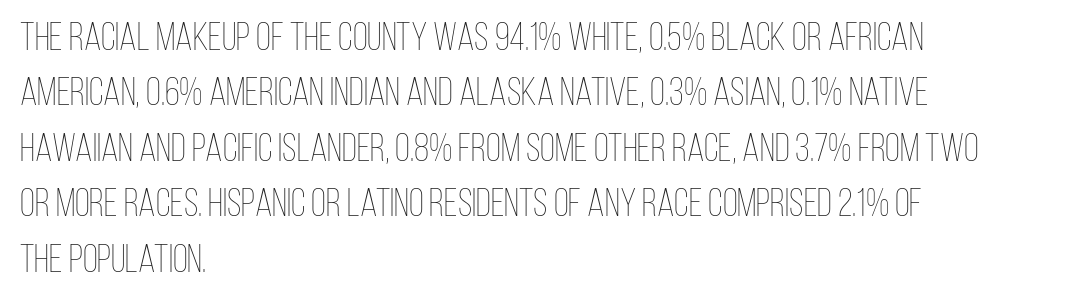
The image shows 39 px thin, condensed type, upright; set left-aligned, normal line spacing (1.42x), normal letter spacing, not underlined; low stroke contrast and a large x-height.
